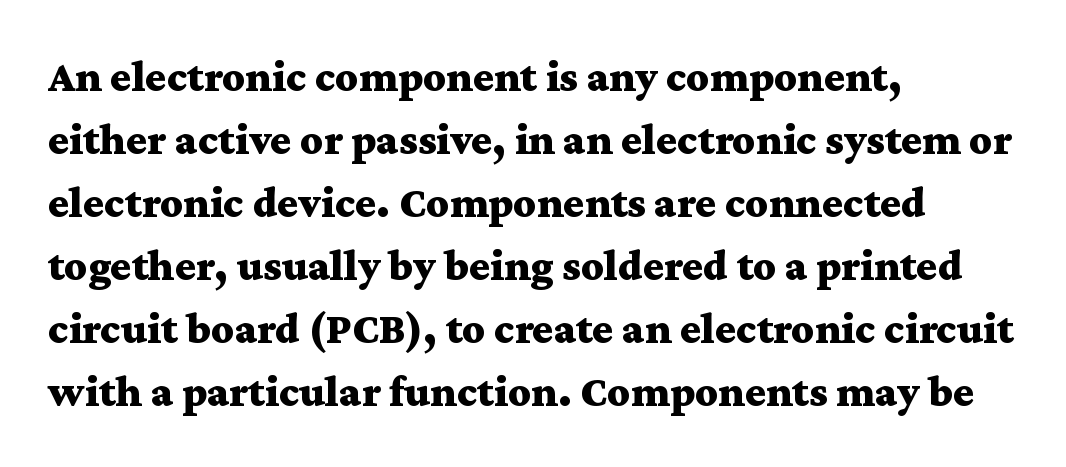
Q: Is the text bold? A: Yes.
Q: Is the text italic (slanted)? A: No, it is upright.
Q: Is the typeface a serif or a sans-serif typeface? A: Serif.
Q: Is the text underlined? A: No.
Q: How is the paragraph aligned? A: Left-aligned.
Q: Is the spacing between letters normal or unusually wide? A: Normal.
Q: Is the spacing between lines tight, normal or loose? A: Normal.
Q: Width (condensed, normal, or wide)? A: Wide.
Q: Stroke contrast? A: Medium.
Q: x-height? A: Medium.
Q: Monospaced? A: No.
